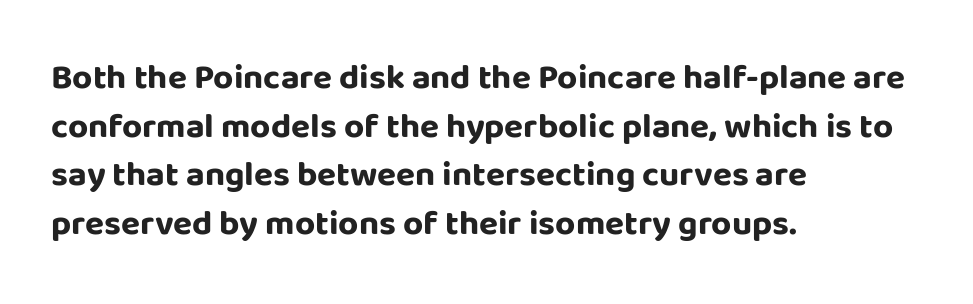
{"serif": "no", "italic": "no", "bold": "yes", "weight": "bold", "width": "normal", "stroke_contrast": "low", "x_height": "large", "monospaced": "no", "underline": "no", "align": "left", "line_spacing": "normal", "line_spacing_ratio": 1.39, "letter_spacing": "normal", "letter_spacing_em": 0.0, "glyph_px": 35}
